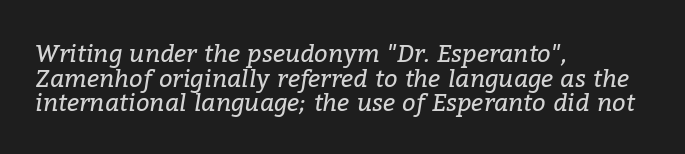
{"italic": "yes", "lean": "right", "slant_degrees": 9, "bold": "no", "underline": "no", "align": "left", "line_spacing": "tight", "line_spacing_ratio": 1.03, "letter_spacing": "normal", "letter_spacing_em": 0.0, "glyph_px": 24}
